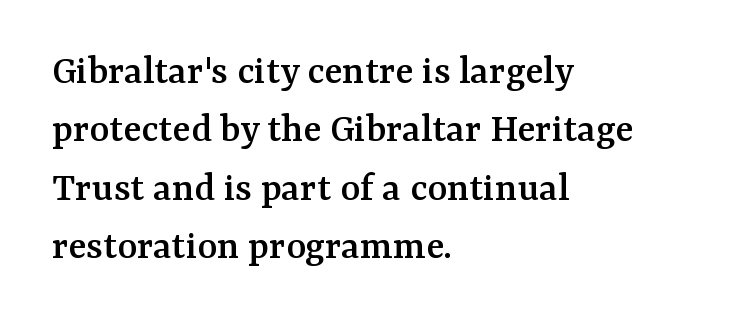
Q: Is the text italic (slanted)? A: No, it is upright.
Q: Is the typeface a serif or a sans-serif typeface? A: Serif.
Q: Is the text underlined? A: No.
Q: How is the paragraph aligned? A: Left-aligned.
Q: Is the spacing between letters normal or unusually wide? A: Normal.
Q: Is the spacing between lines tight, normal or loose? A: Normal.
Q: Width (condensed, normal, or wide)? A: Normal.
Q: Stroke contrast? A: Medium.
Q: x-height? A: Medium.
Q: Monospaced? A: No.
